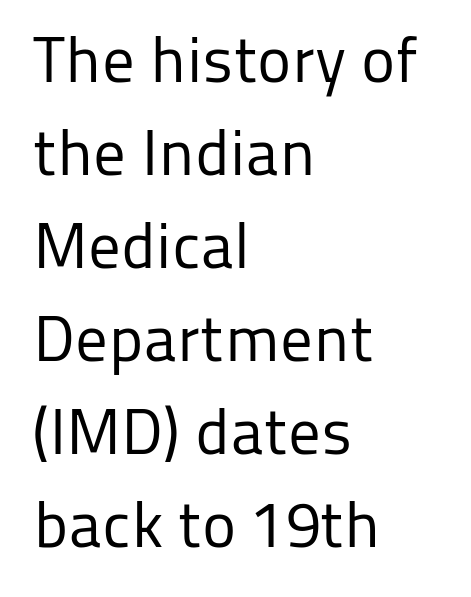
The image shows 65 px regular-weight sans-serif type, upright; set left-aligned, normal line spacing (1.43x), normal letter spacing, not underlined; low stroke contrast and a medium x-height.
